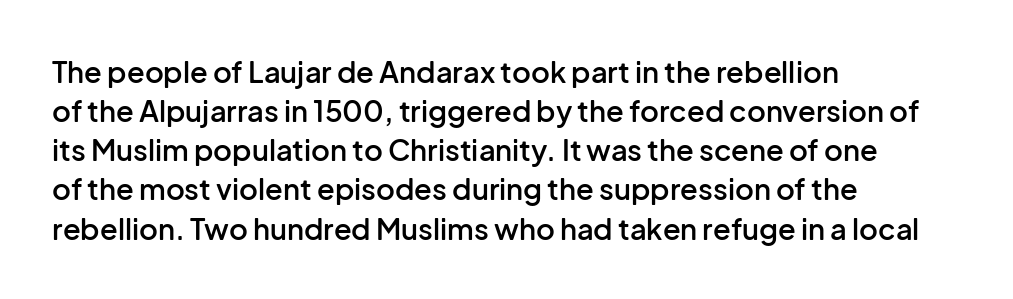
The image shows 29 px semibold sans-serif type, upright; set left-aligned, normal line spacing (1.35x), normal letter spacing, not underlined; low stroke contrast and a medium x-height.
